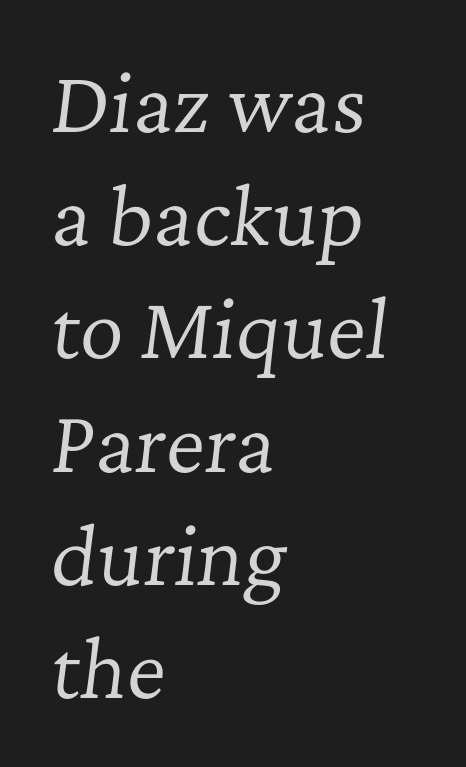
The image shows 76 px regular-weight serif type, italic (leaning right); set left-aligned, normal line spacing (1.49x), normal letter spacing, not underlined; low stroke contrast and a medium x-height.
